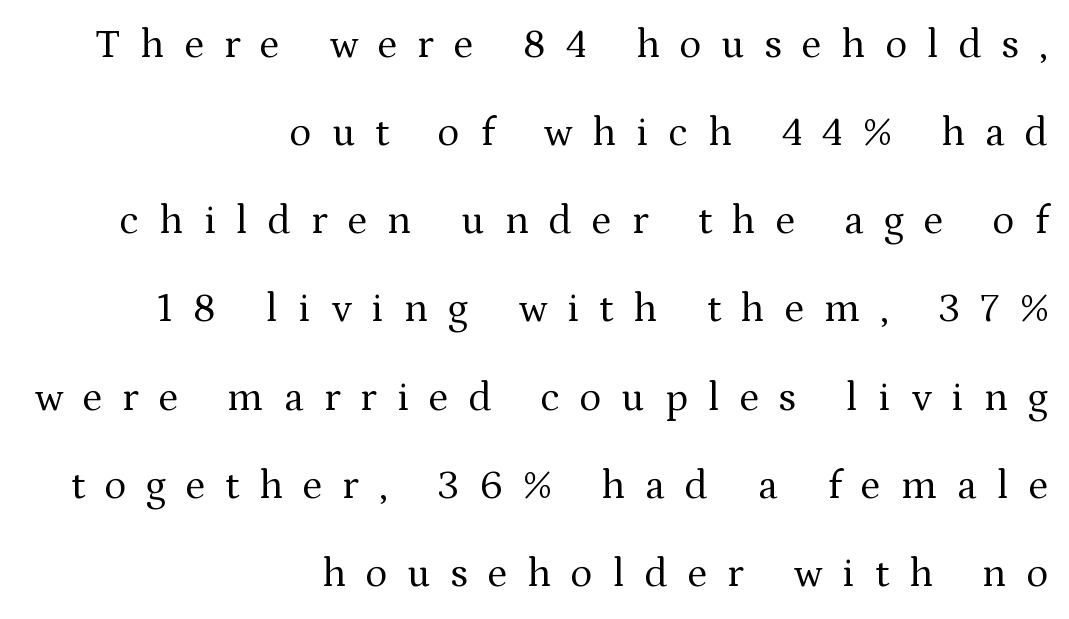
The image shows 41 px regular-weight serif type, upright; set right-aligned, loose line spacing (2.15x), unusually wide letter spacing (+0.49 em), not underlined; medium stroke contrast and a medium x-height.
